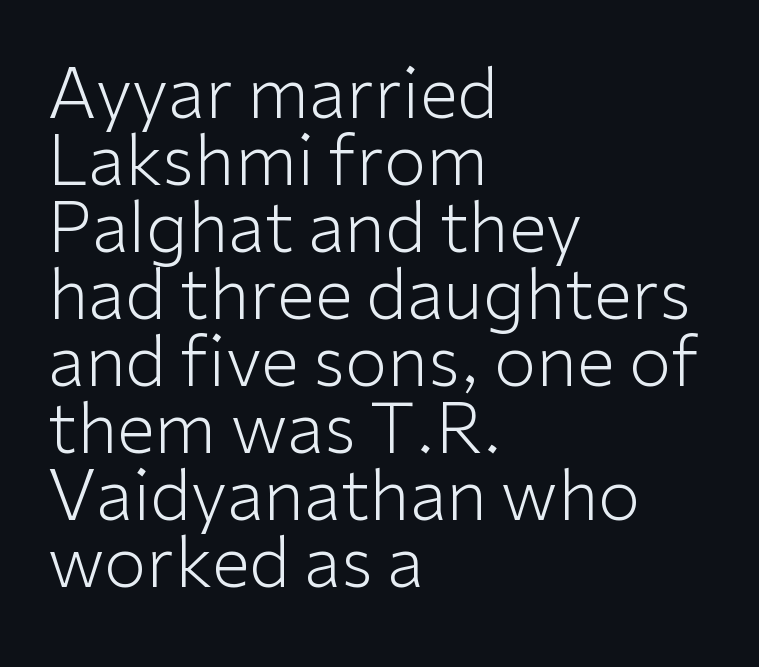
Q: Is the text bold? A: No.
Q: Is the text italic (slanted)? A: No, it is upright.
Q: Is the typeface a serif or a sans-serif typeface? A: Sans-serif.
Q: Is the text underlined? A: No.
Q: How is the paragraph aligned? A: Left-aligned.
Q: Is the spacing between letters normal or unusually wide? A: Normal.
Q: Is the spacing between lines tight, normal or loose? A: Tight.
Q: Width (condensed, normal, or wide)? A: Normal.
Q: Stroke contrast? A: Low.
Q: x-height? A: Medium.
Q: Monospaced? A: No.
